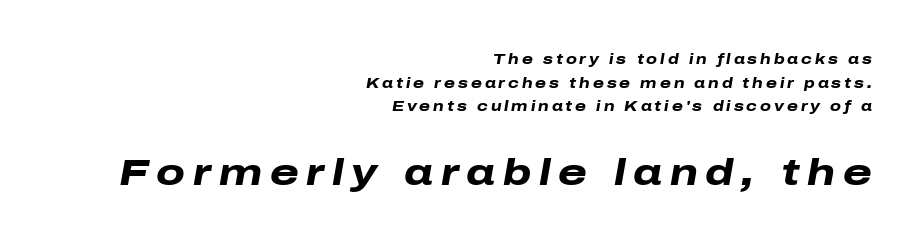
The image shows 37 px heavy, wide type, italic (leaning right); set right-aligned, normal line spacing (1.69x), unusually wide letter spacing (+0.21 em), not underlined; the second (bottom) block is 2.64x larger; low stroke contrast and a medium x-height.
